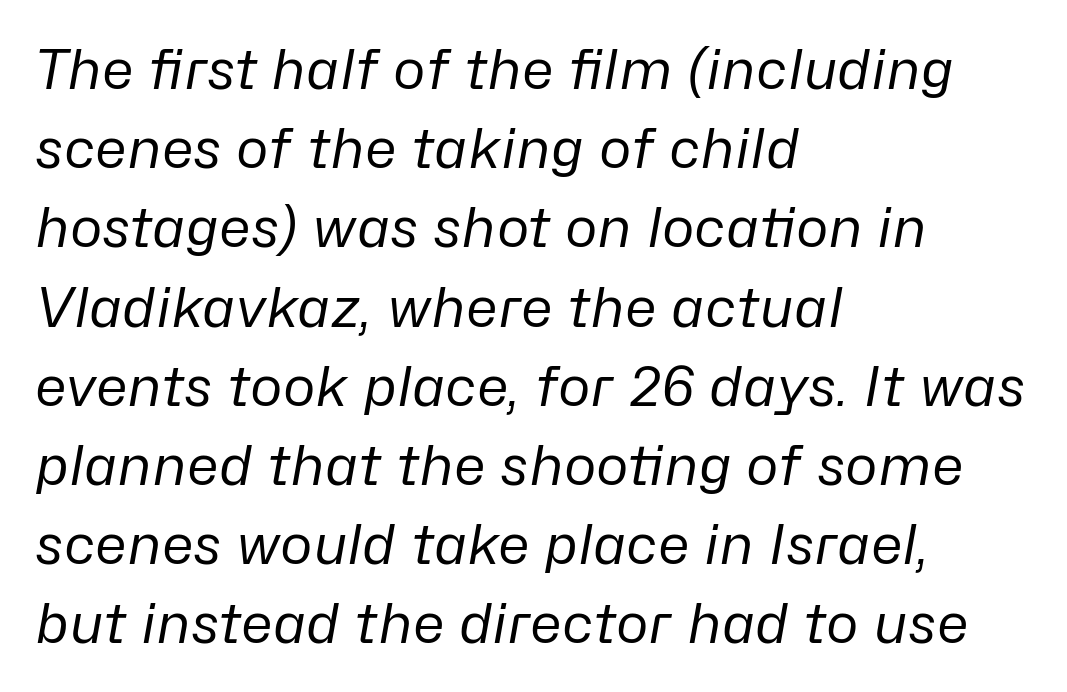
Q: Is the text bold? A: No.
Q: Is the text italic (slanted)? A: Yes, it leans right by about 10 degrees.
Q: Is the text underlined? A: No.
Q: How is the paragraph aligned? A: Left-aligned.
Q: Is the spacing between letters normal or unusually wide? A: Normal.
Q: Is the spacing between lines tight, normal or loose? A: Normal.
Q: Width (condensed, normal, or wide)? A: Normal.
Q: Stroke contrast? A: Low.
Q: x-height? A: Medium.
Q: Monospaced? A: No.
